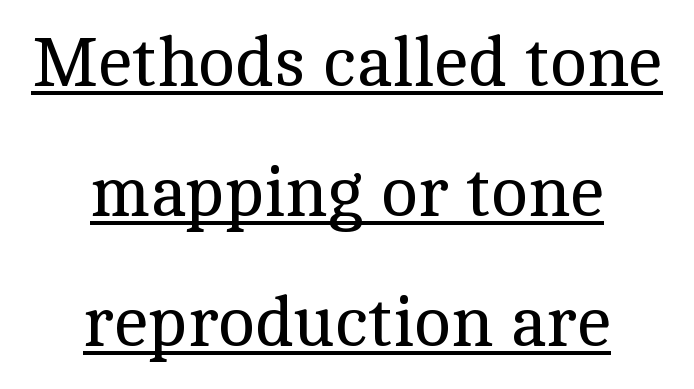
The image shows 70 px regular-weight serif type, upright; set centered, line spacing 1.86x, normal letter spacing, underlined; a medium x-height.
